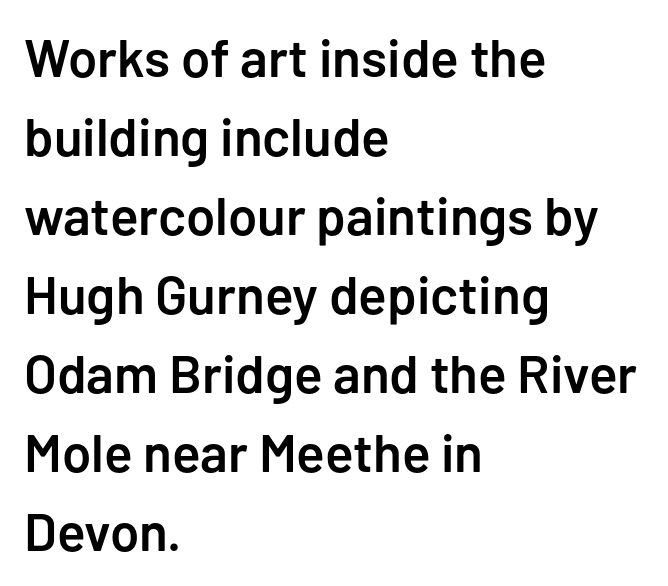
{"serif": "no", "italic": "no", "bold": "semi", "weight": "semibold", "width": "normal", "stroke_contrast": "low", "x_height": "medium", "monospaced": "no", "underline": "no", "align": "left", "line_spacing": "normal", "line_spacing_ratio": 1.49, "letter_spacing": "normal", "letter_spacing_em": 0.0, "glyph_px": 53}
